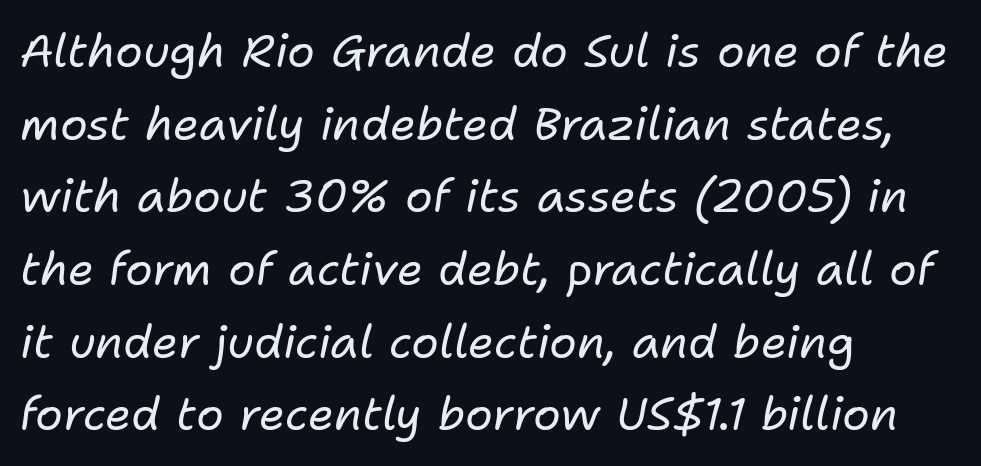
The image shows 46 px regular-weight type, italic (leaning right); set left-aligned, normal line spacing (1.58x), normal letter spacing, not underlined; low stroke contrast and a medium x-height.
